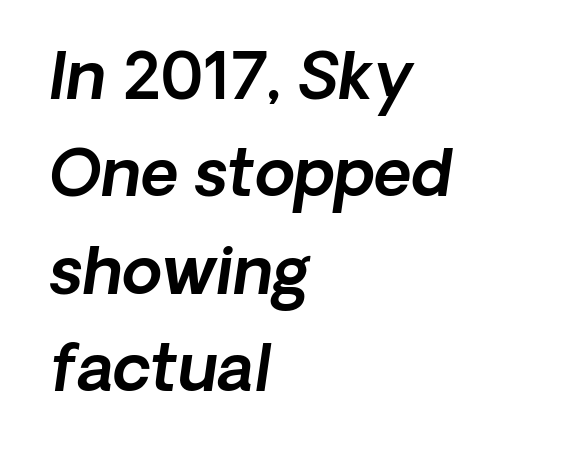
The area under the type is left untouched. These lines are rendered in a variable-pitch font. The line texture is even and compact thanks to regular tracking. The designer went with a sans here, leaving each stem footless.
